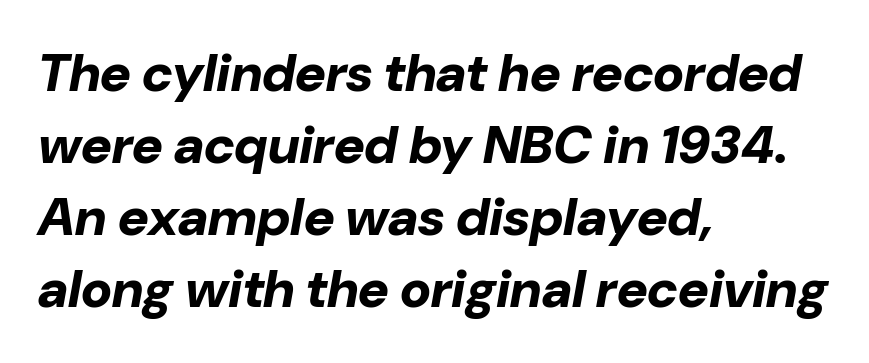
No extra tracking has been applied to these lines. Leading: standard. Lines of text with bare space underneath. Notice how thick the strokes are: this is what a full bold looks like. This sample uses an oblique cut, with every glyph tilted off the vertical. Leftover space on each line is placed entirely after the last word.
